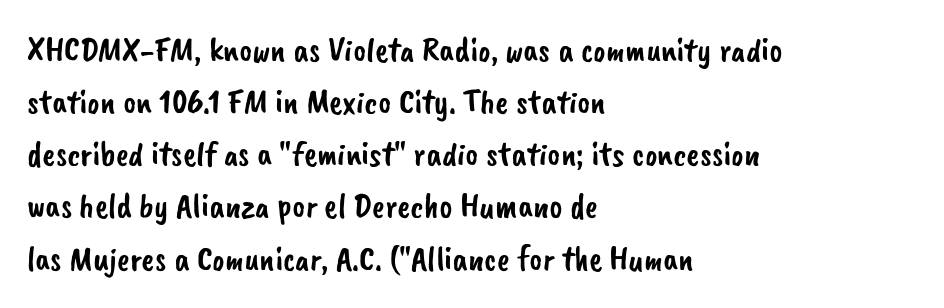
Q: Is the typeface a serif or a sans-serif typeface? A: Sans-serif.
Q: Is the text underlined? A: No.
Q: How is the paragraph aligned? A: Left-aligned.
Q: Is the spacing between letters normal or unusually wide? A: Normal.
Q: Is the spacing between lines tight, normal or loose? A: Normal.
Q: Width (condensed, normal, or wide)? A: Normal.
Q: Stroke contrast? A: Low.
Q: x-height? A: Small.
Q: Monospaced? A: No.
